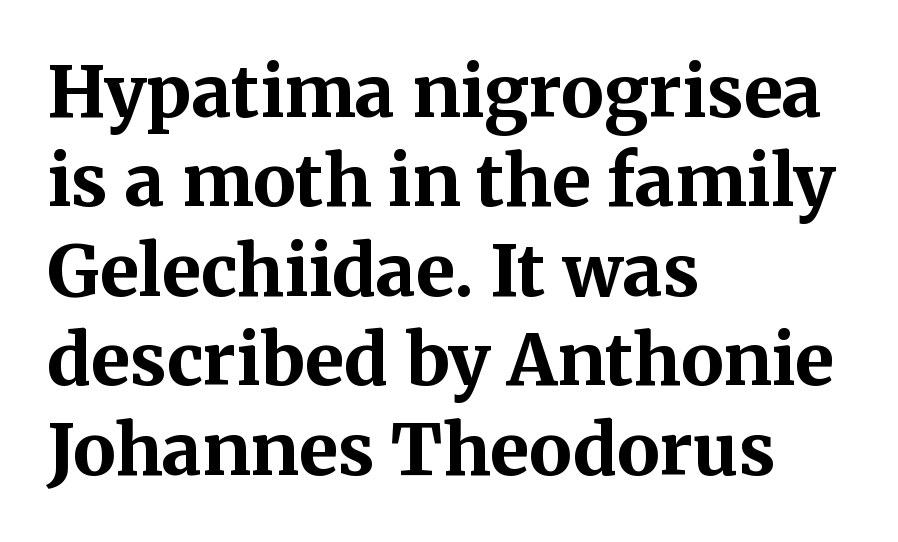
{"serif": "yes", "italic": "no", "bold": "yes", "weight": "bold", "width": "normal", "stroke_contrast": "medium", "x_height": "medium", "monospaced": "no", "underline": "no", "align": "left", "line_spacing": "normal", "line_spacing_ratio": 1.26, "letter_spacing": "normal", "letter_spacing_em": 0.0, "glyph_px": 71}
